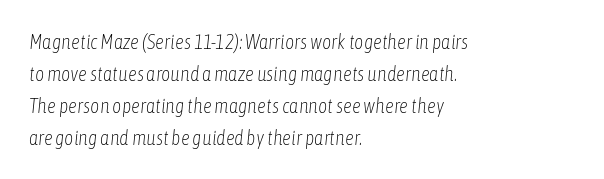
Q: Is the text bold? A: No.
Q: Is the text italic (slanted)? A: Yes, it leans right by about 6 degrees.
Q: Is the text underlined? A: No.
Q: How is the paragraph aligned? A: Left-aligned.
Q: Is the spacing between letters normal or unusually wide? A: Normal.
Q: Is the spacing between lines tight, normal or loose? A: Normal.
